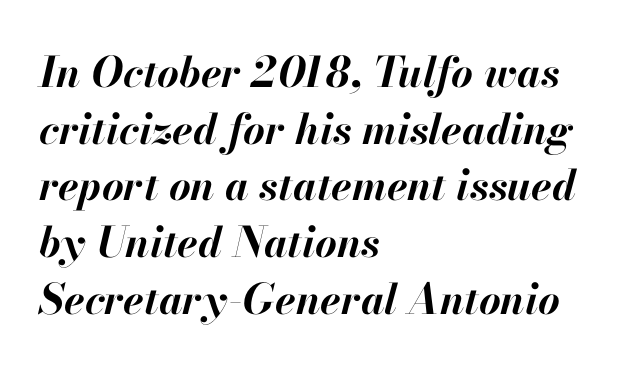
The image shows 42 px bold type, italic (leaning right); set left-aligned, normal line spacing (1.35x), normal letter spacing, not underlined; high stroke contrast and a small x-height.
